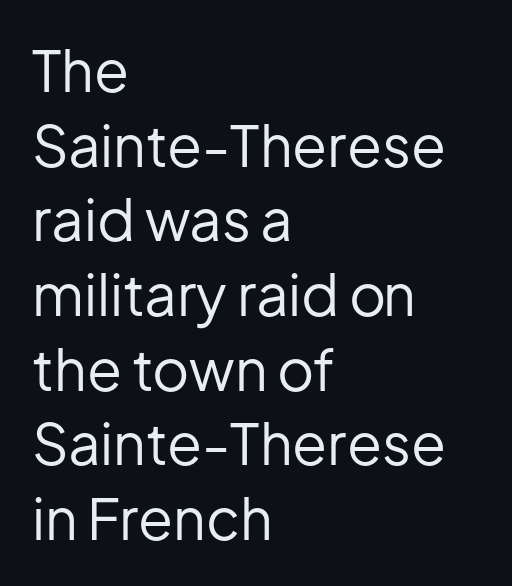
{"serif": "no", "italic": "no", "bold": "no", "weight": "regular", "width": "normal", "stroke_contrast": "low", "x_height": "medium", "monospaced": "no", "underline": "no", "align": "left", "line_spacing": "normal", "line_spacing_ratio": 1.31, "letter_spacing": "normal", "letter_spacing_em": 0.0, "glyph_px": 57}
